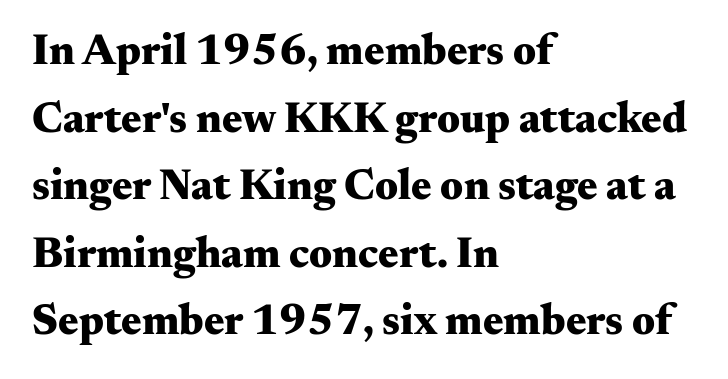
Do the characters align in a grid? No, the font is proportional. The zone under the glyphs is completely vacant. This rendering leaves character spacing at its baseline value. Normally led — the rows are evenly, conventionally spaced.
